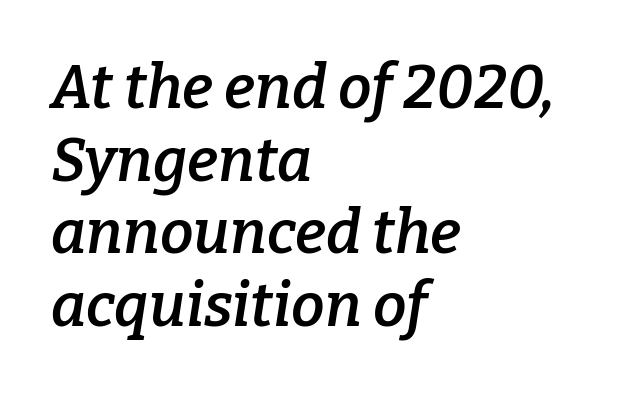
Q: Is the text bold? A: Semi-bold.
Q: Is the text italic (slanted)? A: Yes, it leans right by about 9 degrees.
Q: Is the typeface a serif or a sans-serif typeface? A: Serif.
Q: Is the text underlined? A: No.
Q: How is the paragraph aligned? A: Left-aligned.
Q: Is the spacing between letters normal or unusually wide? A: Normal.
Q: Width (condensed, normal, or wide)? A: Normal.
Q: Stroke contrast? A: Low.
Q: x-height? A: Medium.
Q: Monospaced? A: No.
